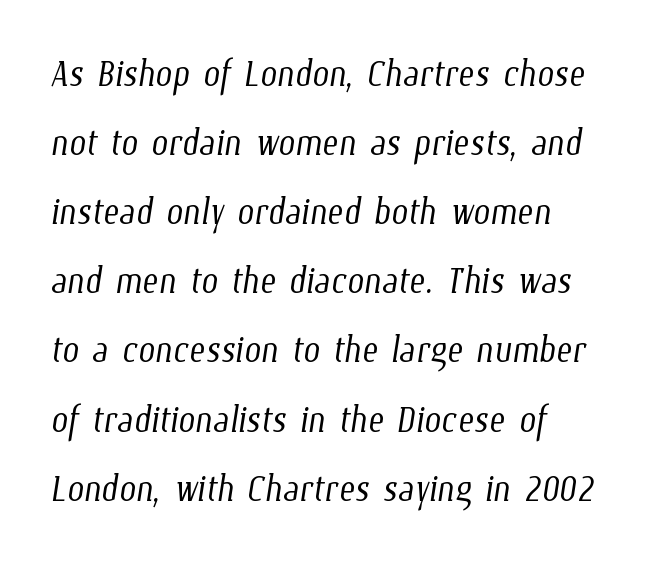
The image shows 48 px light, condensed type; set left-aligned, normal line spacing (1.44x), normal letter spacing, not underlined; low stroke contrast and a medium x-height.
